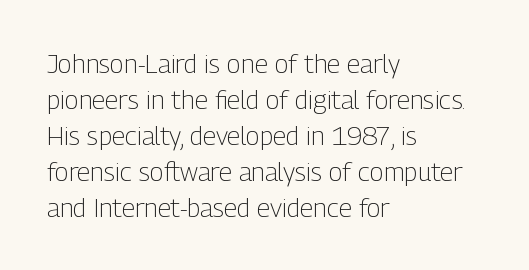
The image shows 26 px text type, upright; set left-aligned, normal line spacing (1.38x), normal letter spacing, not underlined.
